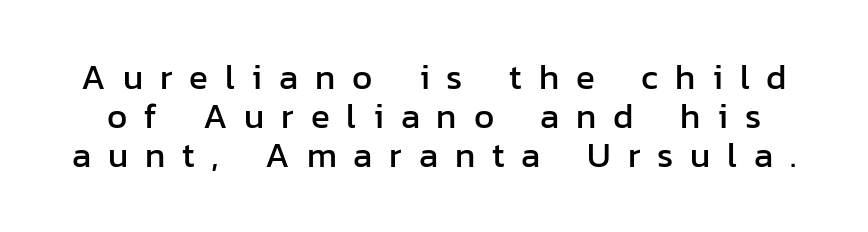
Q: Is the text italic (slanted)? A: No, it is upright.
Q: Is the typeface a serif or a sans-serif typeface? A: Sans-serif.
Q: Is the text underlined? A: No.
Q: Is the spacing between letters normal or unusually wide? A: Unusually wide.
Q: Is the spacing between lines tight, normal or loose? A: Tight.
Q: Width (condensed, normal, or wide)? A: Normal.
Q: Stroke contrast? A: Low.
Q: x-height? A: Medium.
Q: Monospaced? A: No.
